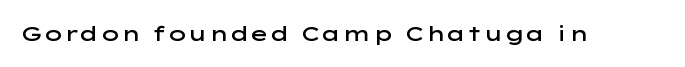
Q: Is the text bold? A: Semi-bold.
Q: Is the text italic (slanted)? A: No, it is upright.
Q: Is the text underlined? A: No.
Q: Is the spacing between letters normal or unusually wide? A: Normal.
